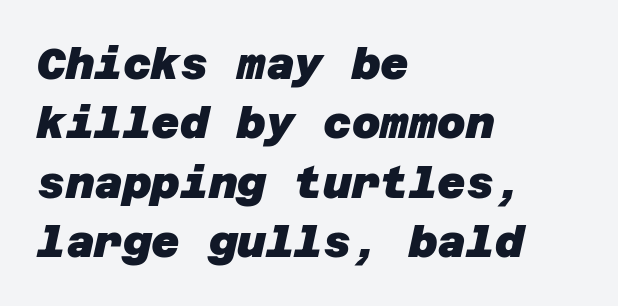
The image shows 44 px heavy sans-serif type; set left-aligned, normal line spacing (1.35x), normal letter spacing, not underlined; low stroke contrast and a large x-height.
